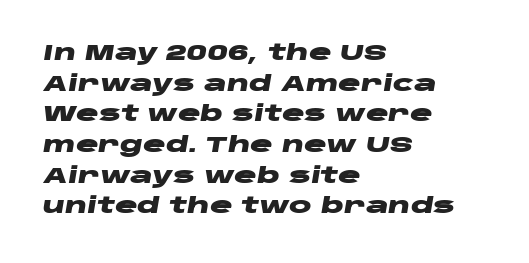
Q: Is the text bold? A: Yes.
Q: Is the text italic (slanted)? A: Yes, it leans right by about 10 degrees.
Q: Is the text underlined? A: No.
Q: How is the paragraph aligned? A: Left-aligned.
Q: Is the spacing between letters normal or unusually wide? A: Normal.
Q: Is the spacing between lines tight, normal or loose? A: Normal.
